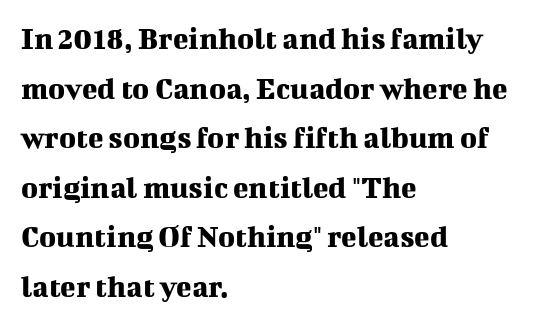
Q: Is the text italic (slanted)? A: No, it is upright.
Q: Is the typeface a serif or a sans-serif typeface? A: Serif.
Q: Is the text underlined? A: No.
Q: How is the paragraph aligned? A: Left-aligned.
Q: Is the spacing between letters normal or unusually wide? A: Normal.
Q: Is the spacing between lines tight, normal or loose? A: Normal.
Q: Width (condensed, normal, or wide)? A: Normal.
Q: Stroke contrast? A: Medium.
Q: x-height? A: Medium.
Q: Monospaced? A: No.
